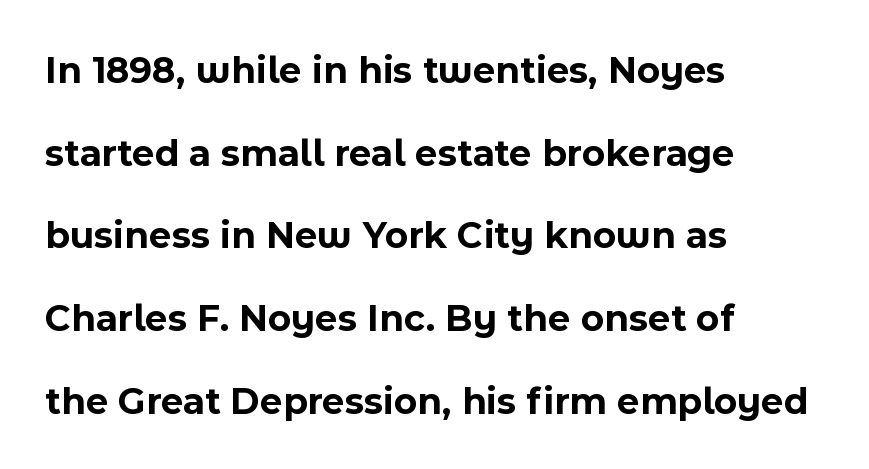
Q: Is the text bold? A: Yes.
Q: Is the text italic (slanted)? A: No, it is upright.
Q: Is the typeface a serif or a sans-serif typeface? A: Sans-serif.
Q: Is the text underlined? A: No.
Q: How is the paragraph aligned? A: Left-aligned.
Q: Is the spacing between letters normal or unusually wide? A: Normal.
Q: Is the spacing between lines tight, normal or loose? A: Loose.
Q: Width (condensed, normal, or wide)? A: Normal.
Q: x-height? A: Medium.
Q: Monospaced? A: No.
